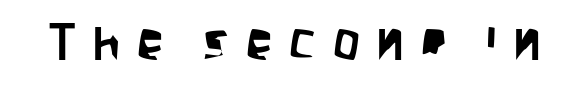
{"serif": "no", "italic": "no", "width": "condensed", "stroke_contrast": "low", "x_height": "large", "monospaced": "no", "underline": "no", "letter_spacing": "wide", "letter_spacing_em": 0.32, "glyph_px": 53}
